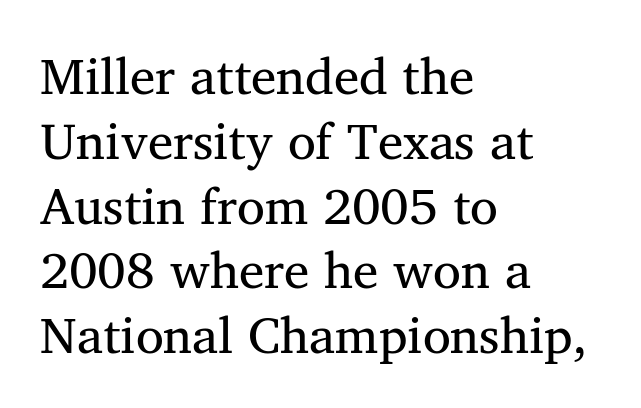
{"serif": "yes", "italic": "no", "bold": "no", "weight": "regular", "width": "normal", "stroke_contrast": "medium", "x_height": "medium", "monospaced": "no", "underline": "no", "align": "left", "line_spacing": "normal", "line_spacing_ratio": 1.27, "letter_spacing": "normal", "letter_spacing_em": 0.0, "glyph_px": 51}
